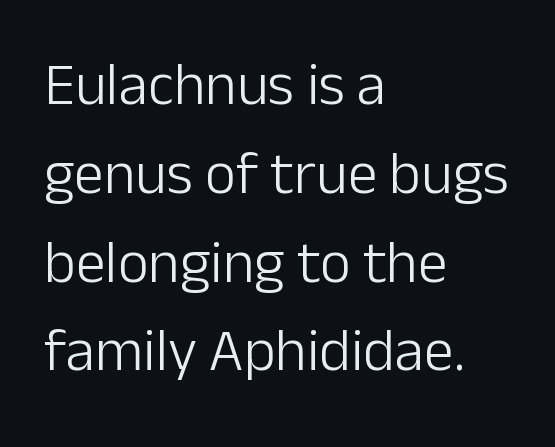
Q: Is the text bold? A: No.
Q: Is the text italic (slanted)? A: No, it is upright.
Q: Is the typeface a serif or a sans-serif typeface? A: Sans-serif.
Q: Is the text underlined? A: No.
Q: How is the paragraph aligned? A: Left-aligned.
Q: Is the spacing between letters normal or unusually wide? A: Normal.
Q: Is the spacing between lines tight, normal or loose? A: Normal.
Q: Width (condensed, normal, or wide)? A: Normal.
Q: Stroke contrast? A: Low.
Q: x-height? A: Medium.
Q: Monospaced? A: No.
